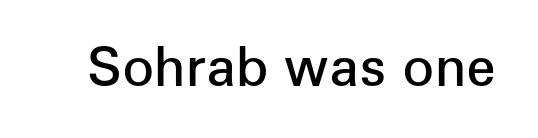
The image shows 53 px semibold sans-serif type, upright; set normal letter spacing, not underlined; low stroke contrast and a medium x-height.
